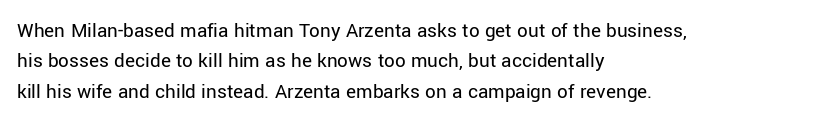
Letter spacing: default. Ink coverage per letter is moderate at most. The rag falls on the right side of this text block. Descenders are the only things crossing below the line. This block has exactly the height ordinary leading produces. This is the regular roman posture of the typeface.
